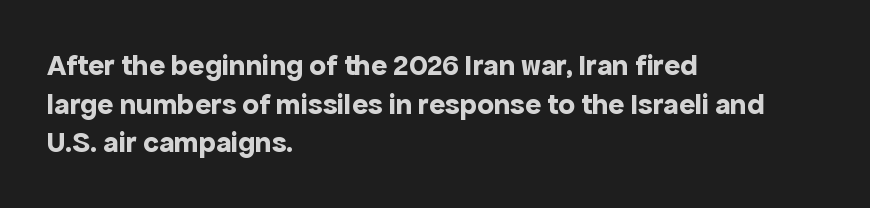
The image shows 30 px bold sans-serif type, upright; set left-aligned, normal line spacing (1.29x), normal letter spacing, not underlined; a medium x-height.
